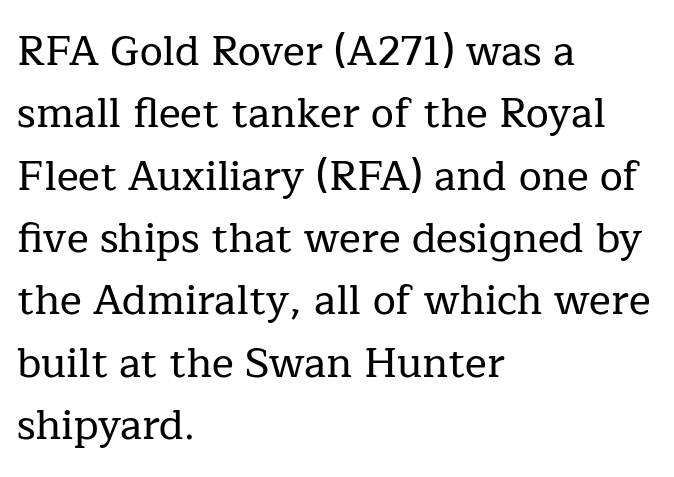
{"serif": "yes", "italic": "no", "width": "normal", "stroke_contrast": "low", "x_height": "medium", "monospaced": "no", "underline": "no", "align": "left", "line_spacing": "normal", "line_spacing_ratio": 1.52, "letter_spacing": "normal", "letter_spacing_em": 0.0, "glyph_px": 41}
